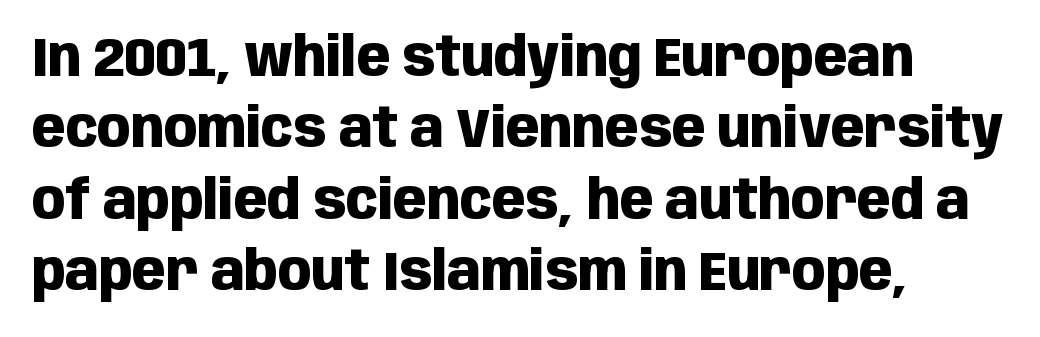
The image shows 55 px heavy, condensed sans-serif type, upright; set left-aligned, normal line spacing (1.3x), normal letter spacing, not underlined; low stroke contrast and a large x-height.
